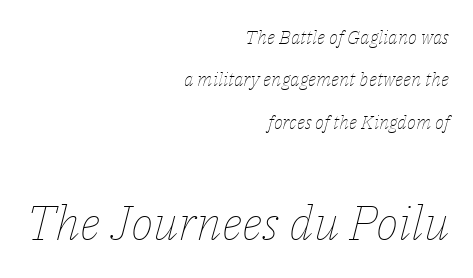
The image shows 48 px thin type, italic (leaning right); set right-aligned, loose line spacing (2.23x), normal letter spacing, not underlined; the second (bottom) block is 2.53x larger; low stroke contrast and a medium x-height.
